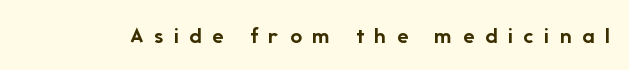
Q: Is the text bold? A: Yes.
Q: Is the text italic (slanted)? A: No, it is upright.
Q: Is the text underlined? A: No.
Q: Is the spacing between letters normal or unusually wide? A: Unusually wide.
